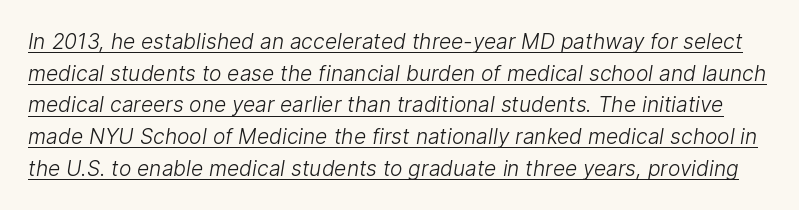
Q: Is the text bold? A: No.
Q: Is the text underlined? A: Yes.
Q: Is the spacing between letters normal or unusually wide? A: Normal.
Q: Is the spacing between lines tight, normal or loose? A: Normal.
